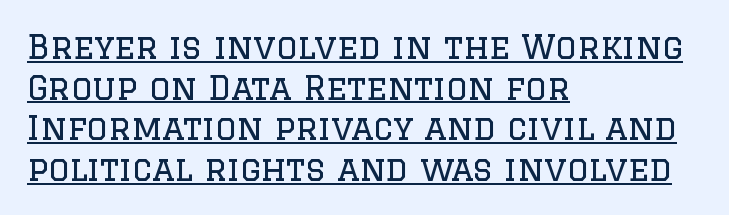
Q: Is the text bold? A: No.
Q: Is the text italic (slanted)? A: No, it is upright.
Q: Is the typeface a serif or a sans-serif typeface? A: Serif.
Q: Is the text underlined? A: Yes.
Q: How is the paragraph aligned? A: Left-aligned.
Q: Is the spacing between letters normal or unusually wide? A: Normal.
Q: Width (condensed, normal, or wide)? A: Normal.
Q: Stroke contrast? A: Low.
Q: x-height? A: Large.
Q: Monospaced? A: No.
